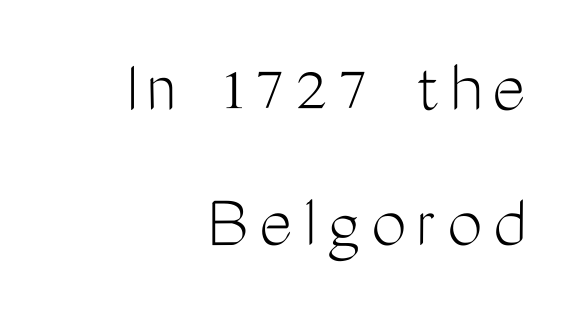
The image shows 79 px light, condensed sans-serif type, upright; set right-aligned, line spacing 1.71x, not underlined; medium stroke contrast and a medium x-height.
